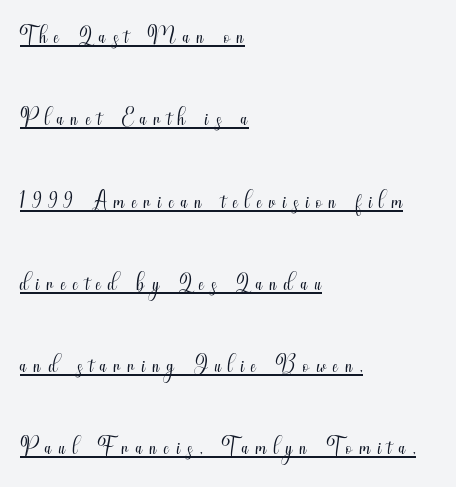
Q: Is the text bold? A: No.
Q: Is the text italic (slanted)? A: Yes.
Q: Is the typeface a serif or a sans-serif typeface? A: Sans-serif.
Q: Is the text underlined? A: Yes.
Q: How is the paragraph aligned? A: Left-aligned.
Q: Is the spacing between letters normal or unusually wide? A: Unusually wide.
Q: Is the spacing between lines tight, normal or loose? A: Loose.
Q: Width (condensed, normal, or wide)? A: Condensed.
Q: Stroke contrast? A: Medium.
Q: x-height? A: Small.
Q: Monospaced? A: No.
